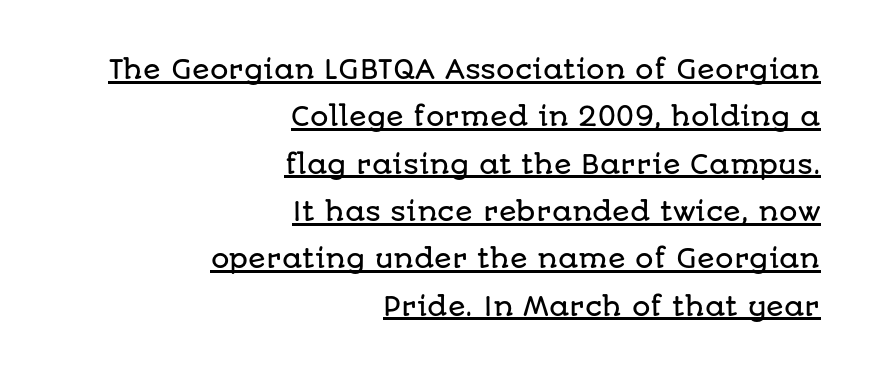
The image shows 26 px text type, upright; set right-aligned, line spacing 1.82x, normal letter spacing, underlined.
